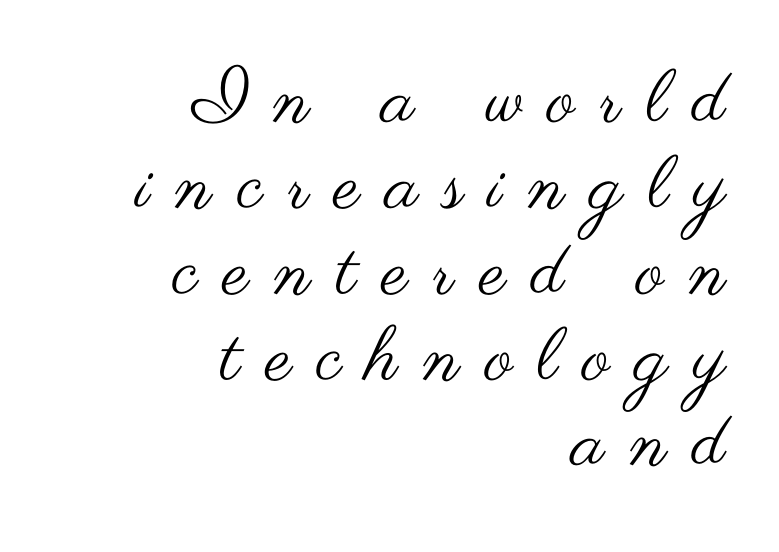
The image shows 74 px regular-weight, wide sans-serif type; set right-aligned, line spacing 1.16x, unusually wide letter spacing (+0.34 em), not underlined; medium stroke contrast and a small x-height.
